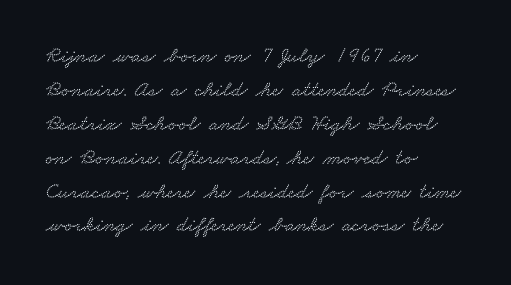
{"underline": "no", "align": "left", "line_spacing": "normal", "line_spacing_ratio": 1.54, "letter_spacing": "normal", "letter_spacing_em": 0.0, "glyph_px": 22}
